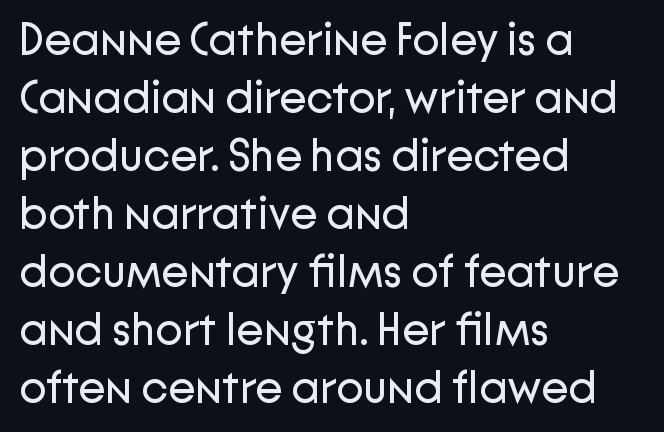
{"serif": "no", "italic": "no", "bold": "no", "weight": "regular", "width": "normal", "stroke_contrast": "low", "x_height": "medium", "monospaced": "no", "underline": "no", "align": "left", "line_spacing": "normal", "line_spacing_ratio": 1.29, "letter_spacing": "normal", "letter_spacing_em": 0.0, "glyph_px": 45}
